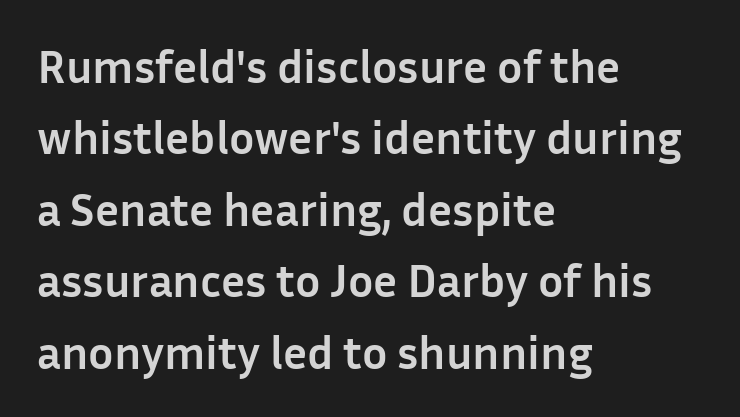
Q: Is the text bold? A: Yes.
Q: Is the text italic (slanted)? A: No, it is upright.
Q: Is the typeface a serif or a sans-serif typeface? A: Sans-serif.
Q: Is the text underlined? A: No.
Q: How is the paragraph aligned? A: Left-aligned.
Q: Is the spacing between letters normal or unusually wide? A: Normal.
Q: Is the spacing between lines tight, normal or loose? A: Normal.
Q: Width (condensed, normal, or wide)? A: Normal.
Q: Stroke contrast? A: Low.
Q: x-height? A: Medium.
Q: Monospaced? A: No.
